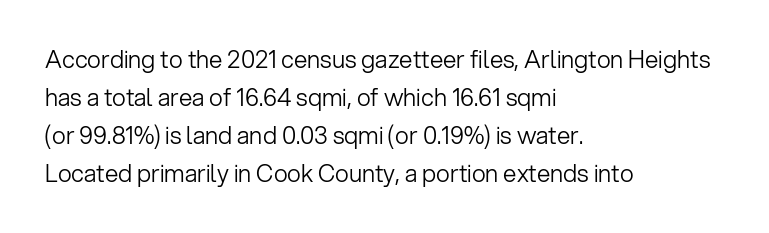
Caption: standard tracking, unaltered. How would I describe the line gaps? Plain and ordinary. Notice how the stems are strictly vertical — no italics here. The typeface has the unassuming heft of standard copy or less. The lines are quadded left.
